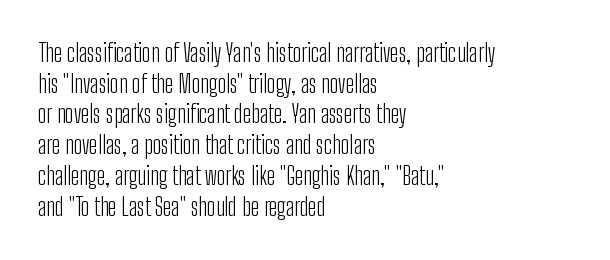
The image shows 24 px text type, upright; set left-aligned, normal line spacing (1.28x), normal letter spacing, not underlined.
